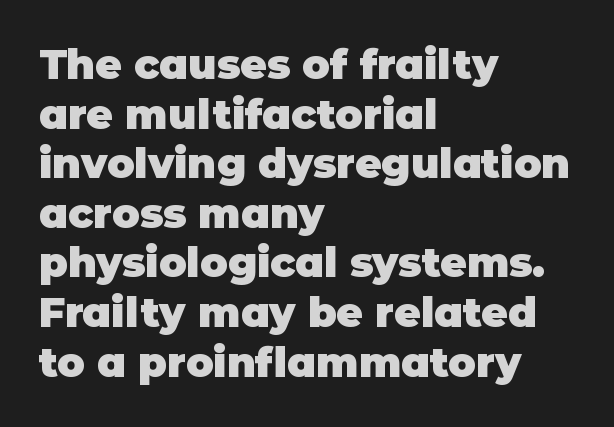
Q: Is the text bold? A: Yes.
Q: Is the text italic (slanted)? A: No, it is upright.
Q: Is the typeface a serif or a sans-serif typeface? A: Sans-serif.
Q: Is the text underlined? A: No.
Q: How is the paragraph aligned? A: Left-aligned.
Q: Is the spacing between letters normal or unusually wide? A: Normal.
Q: Width (condensed, normal, or wide)? A: Normal.
Q: Stroke contrast? A: Low.
Q: x-height? A: Large.
Q: Monospaced? A: No.
